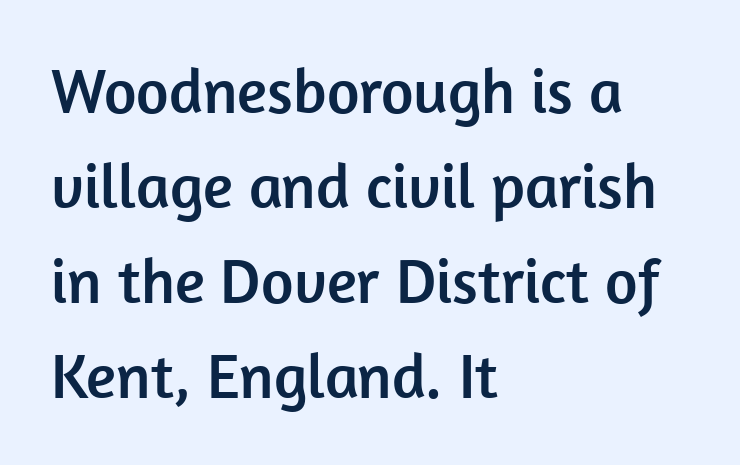
Q: Is the text italic (slanted)? A: No, it is upright.
Q: Is the typeface a serif or a sans-serif typeface? A: Sans-serif.
Q: Is the text underlined? A: No.
Q: How is the paragraph aligned? A: Left-aligned.
Q: Is the spacing between letters normal or unusually wide? A: Normal.
Q: Is the spacing between lines tight, normal or loose? A: Normal.
Q: Width (condensed, normal, or wide)? A: Normal.
Q: Stroke contrast? A: Low.
Q: x-height? A: Medium.
Q: Monospaced? A: No.
